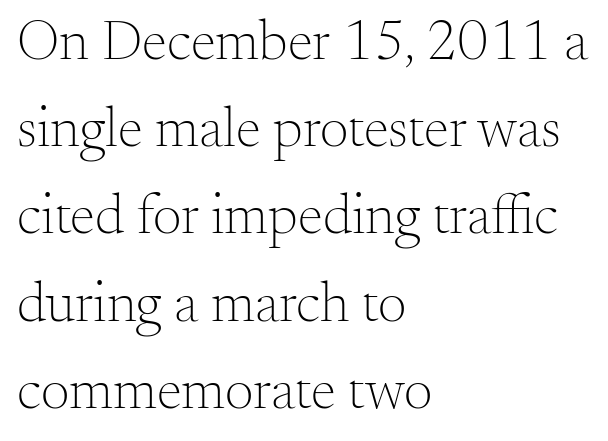
Small tapered or slab feet sit at the stroke ends, so this counts as serif. Anything drawn beneath the words? Only blank space. A roman cut, with each character standing at attention. How would I describe the line gaps? Plain and ordinary. Compared with a typical body face, this is equally light or lighter still.
